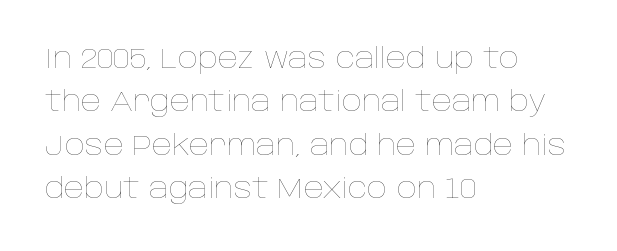
{"italic": "no", "bold": "no", "weight": "thin", "width": "normal", "stroke_contrast": "low", "x_height": "large", "monospaced": "no", "underline": "no", "align": "left", "line_spacing": "normal", "line_spacing_ratio": 1.55, "letter_spacing": "normal", "letter_spacing_em": 0.0, "glyph_px": 28}
